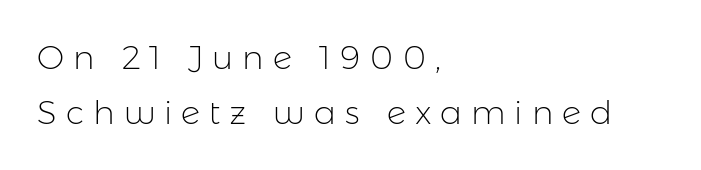
Q: Is the text bold? A: No.
Q: Is the text italic (slanted)? A: No, it is upright.
Q: Is the typeface a serif or a sans-serif typeface? A: Sans-serif.
Q: Is the text underlined? A: No.
Q: How is the paragraph aligned? A: Left-aligned.
Q: Is the spacing between letters normal or unusually wide? A: Unusually wide.
Q: Is the spacing between lines tight, normal or loose? A: Normal.
Q: Width (condensed, normal, or wide)? A: Normal.
Q: Stroke contrast? A: Low.
Q: x-height? A: Medium.
Q: Monospaced? A: No.
